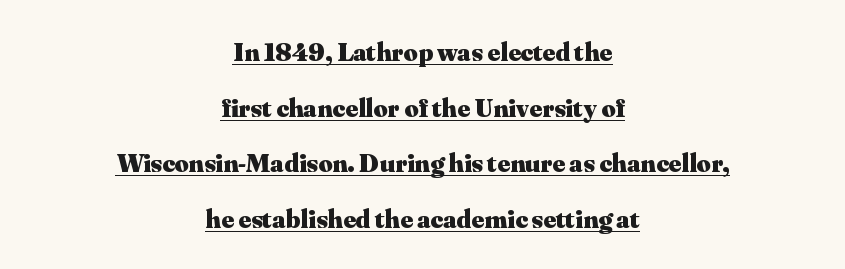
The image shows 27 px bold type, upright; set centered, loose line spacing (2.06x), normal letter spacing, underlined.
